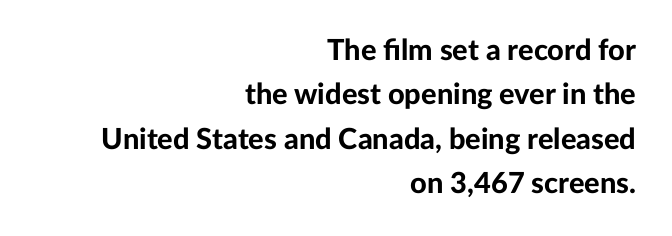
The image shows 29 px bold sans-serif type, upright; set right-aligned, normal line spacing (1.53x), normal letter spacing, not underlined; low stroke contrast and a medium x-height.
